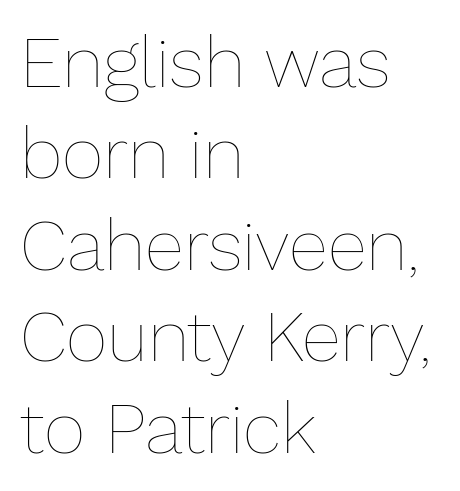
The image shows 72 px thin type, upright; set left-aligned, normal line spacing (1.27x), normal letter spacing, not underlined; low stroke contrast and a medium x-height.
